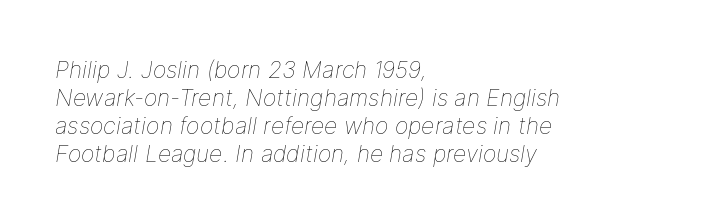
Q: Is the text bold? A: No.
Q: Is the text italic (slanted)? A: Yes, it leans right by about 9 degrees.
Q: Is the text underlined? A: No.
Q: How is the paragraph aligned? A: Left-aligned.
Q: Is the spacing between letters normal or unusually wide? A: Normal.
